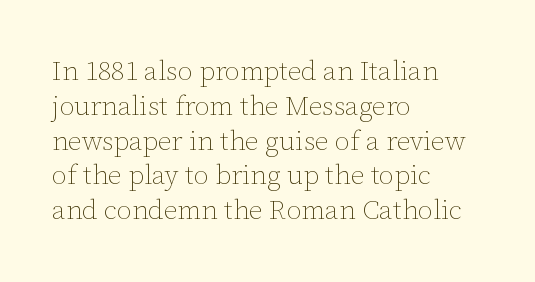
This sample keeps an unexceptional amount of space between lines. Characters remain perfectly vertical along every line. The gap between lines stays unmarked. Is this a heavy cut? Hardly; it is regular or lighter.
